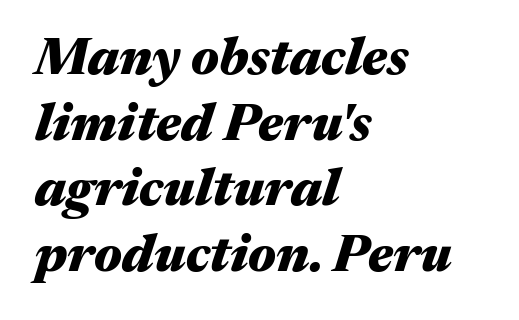
The image shows 52 px heavy, wide type, italic (leaning right); set left-aligned, normal line spacing (1.26x), normal letter spacing, not underlined; medium stroke contrast and a medium x-height.
